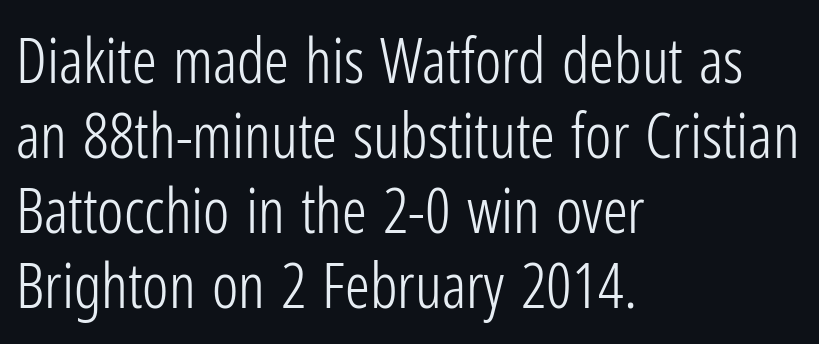
The weight would be labelled regular, book, light, or lighter still. Does the copy run flush right? No — it runs flush left. Does extra space separate the letters? No, they use regular spacing. Only glyphs here, with clear space below each row. Note the varied advance widths — an 'i' is clearly narrower than an 'm'.
